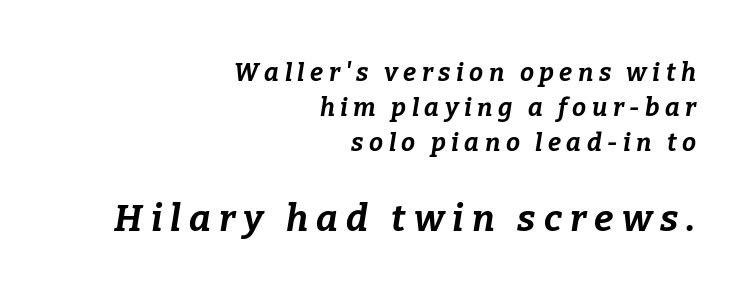
{"italic": "yes", "lean": "right", "slant_degrees": 9, "bold": "yes", "weight": "bold", "width": "normal", "stroke_contrast": "low", "x_height": "medium", "monospaced": "no", "underline": "no", "align": "right", "line_spacing": "normal", "line_spacing_ratio": 1.4, "letter_spacing": "wide", "letter_spacing_em": 0.22, "larger_block": "second", "size_ratio": 1.48, "glyph_px": 37}
